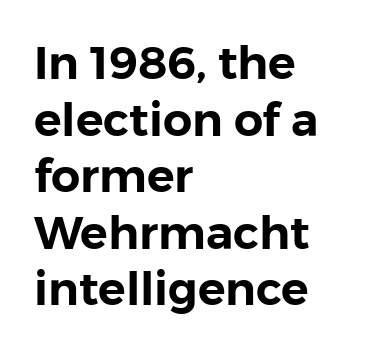
The image shows 46 px sans-serif type, upright; set left-aligned, line spacing 1.23x, normal letter spacing, not underlined; low stroke contrast and a medium x-height.
